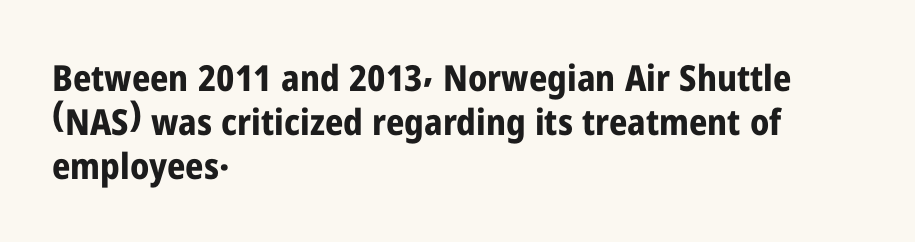
{"serif": "no", "italic": "no", "bold": "yes", "weight": "bold", "width": "condensed", "stroke_contrast": "low", "x_height": "medium", "monospaced": "no", "underline": "no", "align": "left", "line_spacing_ratio": 1.22, "letter_spacing": "normal", "letter_spacing_em": 0.0, "glyph_px": 36}
